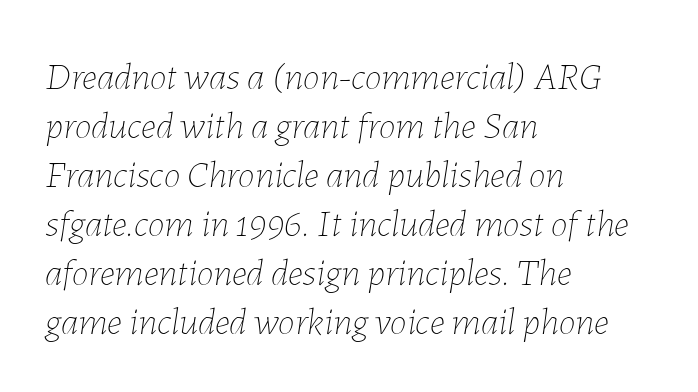
{"italic": "yes", "lean": "right", "slant_degrees": 7, "bold": "no", "weight": "thin", "width": "normal", "stroke_contrast": "low", "x_height": "medium", "monospaced": "no", "underline": "no", "align": "left", "line_spacing": "normal", "line_spacing_ratio": 1.29, "letter_spacing": "normal", "letter_spacing_em": 0.0, "glyph_px": 38}
